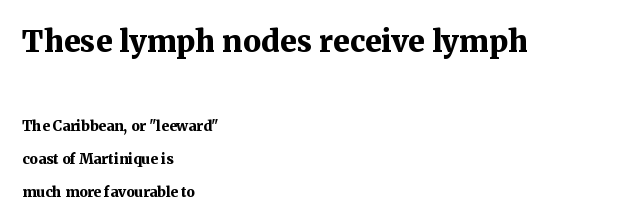
{"serif": "yes", "italic": "no", "bold": "yes", "weight": "bold", "width": "normal", "stroke_contrast": "medium", "x_height": "medium", "monospaced": "no", "underline": "no", "align": "left", "line_spacing": "loose", "line_spacing_ratio": 2.37, "letter_spacing": "normal", "letter_spacing_em": 0.0, "larger_block": "first", "size_ratio": 2.14, "glyph_px": 30}
